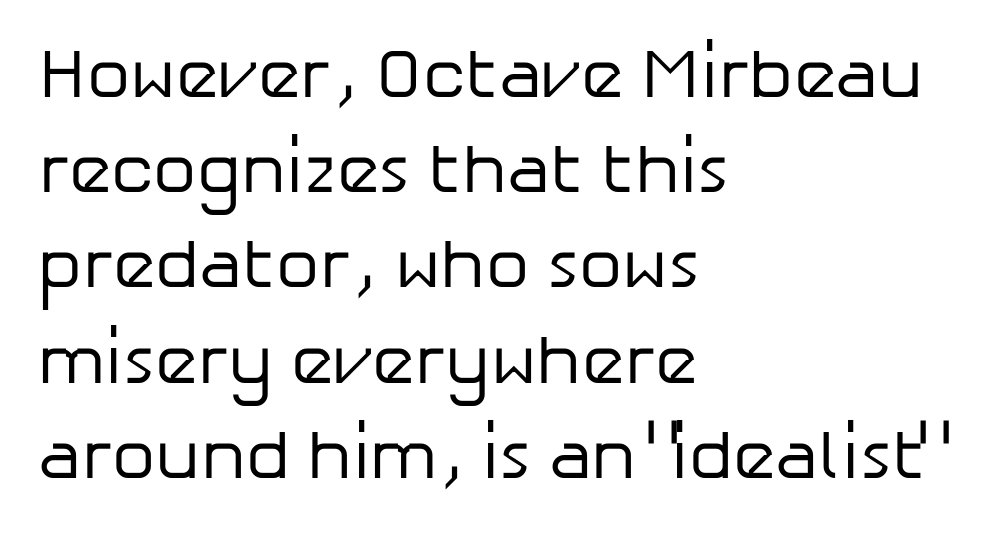
Q: Is the text bold? A: No.
Q: Is the text italic (slanted)? A: No, it is upright.
Q: Is the typeface a serif or a sans-serif typeface? A: Sans-serif.
Q: Is the text underlined? A: No.
Q: How is the paragraph aligned? A: Left-aligned.
Q: Is the spacing between letters normal or unusually wide? A: Normal.
Q: Is the spacing between lines tight, normal or loose? A: Normal.
Q: Width (condensed, normal, or wide)? A: Normal.
Q: Stroke contrast? A: Low.
Q: x-height? A: Medium.
Q: Monospaced? A: No.
